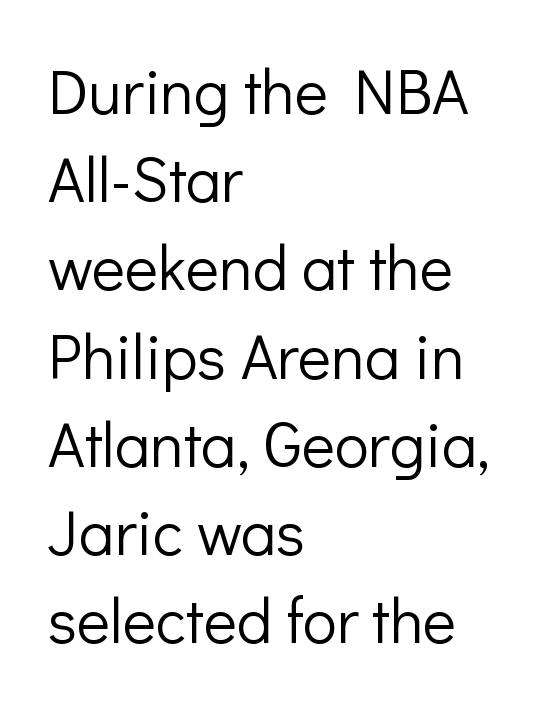
{"serif": "no", "italic": "no", "bold": "no", "weight": "light", "width": "normal", "stroke_contrast": "low", "x_height": "medium", "monospaced": "no", "underline": "no", "align": "left", "line_spacing": "normal", "line_spacing_ratio": 1.4, "letter_spacing": "normal", "letter_spacing_em": 0.0, "glyph_px": 63}
